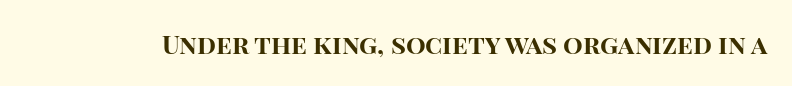
The image shows 26 px bold type, upright; set normal letter spacing, not underlined.
